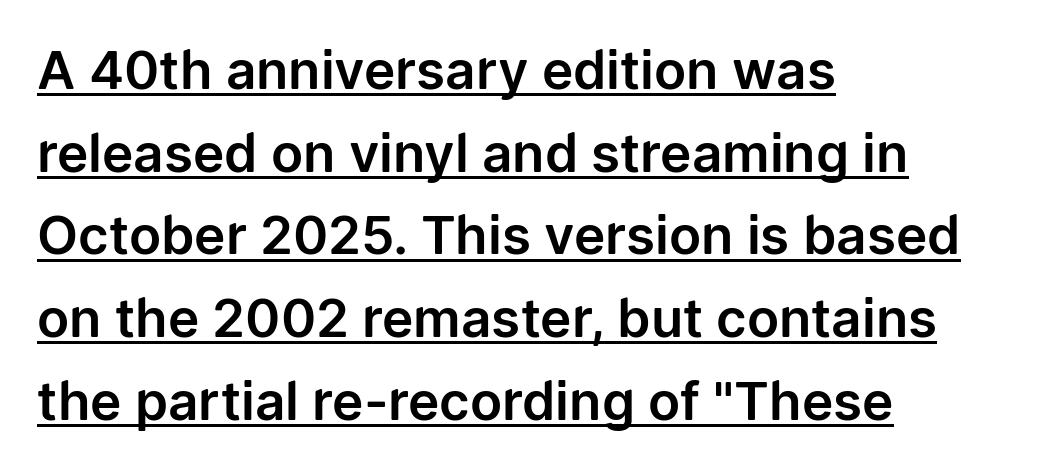
Q: Is the text italic (slanted)? A: No, it is upright.
Q: Is the typeface a serif or a sans-serif typeface? A: Sans-serif.
Q: Is the text underlined? A: Yes.
Q: How is the paragraph aligned? A: Left-aligned.
Q: Is the spacing between letters normal or unusually wide? A: Normal.
Q: Is the spacing between lines tight, normal or loose? A: Normal.
Q: Width (condensed, normal, or wide)? A: Normal.
Q: Stroke contrast? A: Low.
Q: x-height? A: Medium.
Q: Monospaced? A: No.
